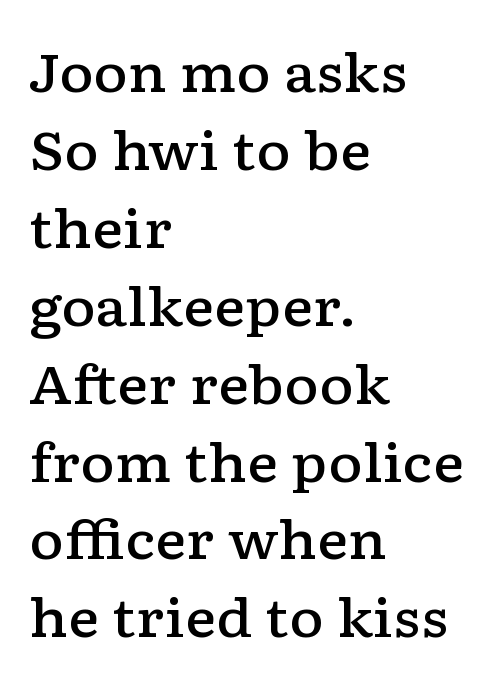
The image shows 53 px semibold, wide serif type, upright; set left-aligned, normal line spacing (1.47x), normal letter spacing, not underlined; low stroke contrast and a medium x-height.
